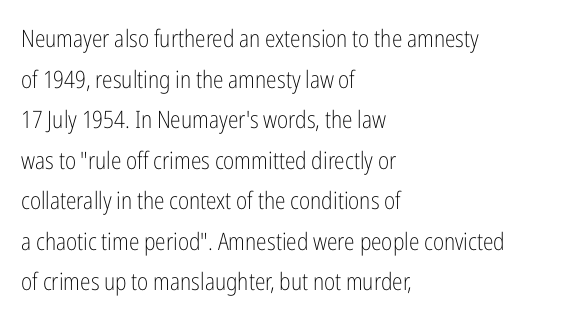
The image shows 24 px text type, upright; set left-aligned, normal line spacing (1.69x), normal letter spacing, not underlined.
